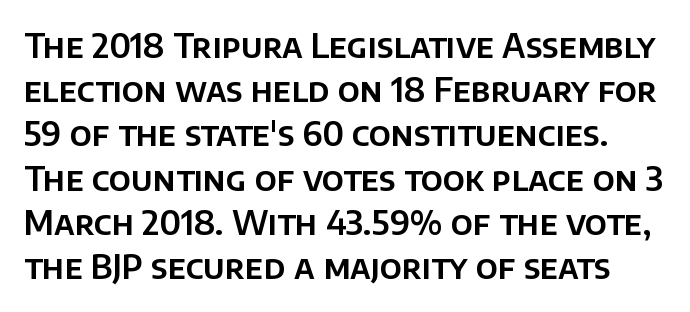
Nobody touched the tracking dial on this one. Looks like regular typesetting: each glyph gets only the width it needs. In terms of leading, this rendering sits right in the middle. A roman cut, with each character standing at attention.
